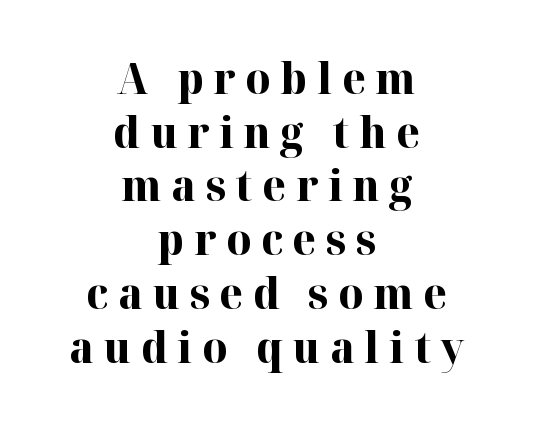
Is this a fixed-width face? No — the glyphs have proportional, varying widths. Caption: multi-line text, centered on the measure. Type without underlining. This sample keeps an unexceptional amount of space between lines.
